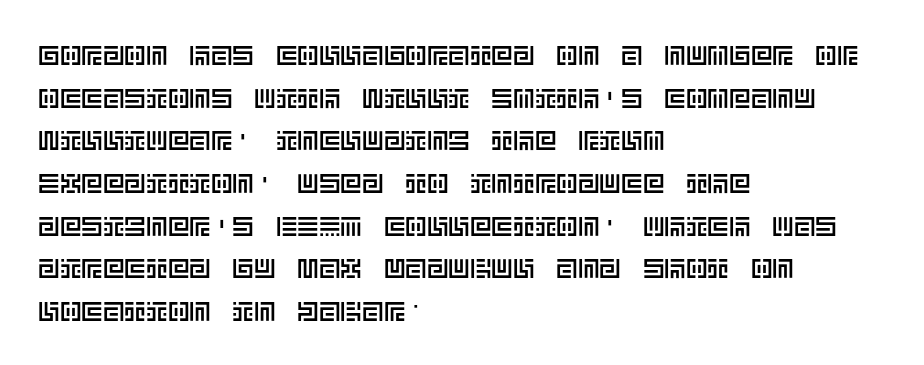
{"italic": "no", "underline": "no", "align": "left", "line_spacing": "normal", "line_spacing_ratio": 1.58, "letter_spacing": "normal", "letter_spacing_em": 0.0, "glyph_px": 27}
